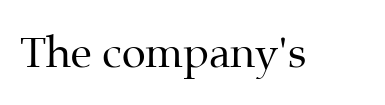
The image shows 43 px regular-weight serif type, upright; set normal letter spacing, not underlined; medium stroke contrast and a medium x-height.
